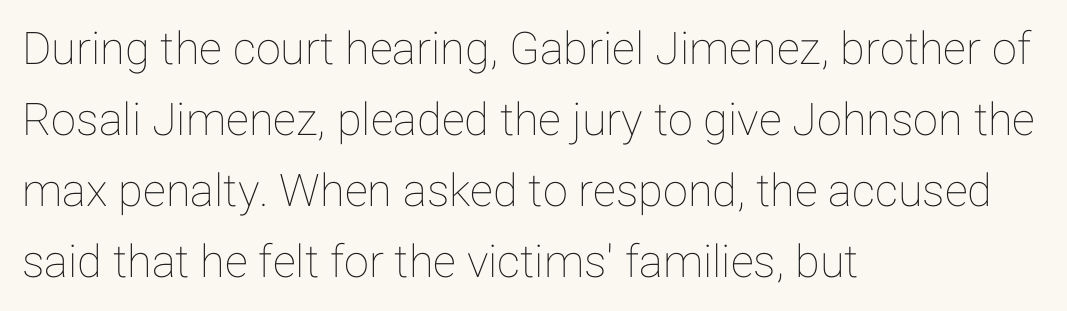
{"italic": "no", "width": "normal", "stroke_contrast": "low", "x_height": "medium", "monospaced": "no", "underline": "no", "align": "left", "line_spacing": "normal", "line_spacing_ratio": 1.58, "letter_spacing": "normal", "letter_spacing_em": 0.0, "glyph_px": 45}
